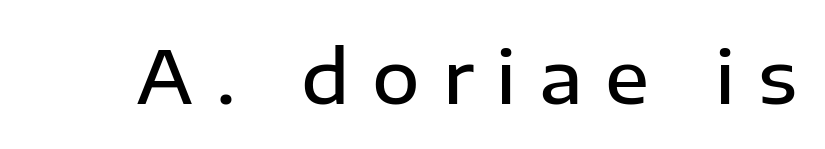
The image shows 73 px semibold sans-serif type, upright; set unusually wide letter spacing (+0.31 em), not underlined; low stroke contrast and a medium x-height.
